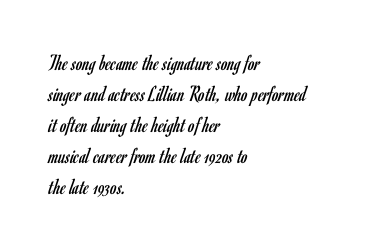
Q: Is the text bold? A: No.
Q: Is the text italic (slanted)? A: Yes.
Q: Is the text underlined? A: No.
Q: How is the paragraph aligned? A: Left-aligned.
Q: Is the spacing between letters normal or unusually wide? A: Normal.
Q: Is the spacing between lines tight, normal or loose? A: Normal.
